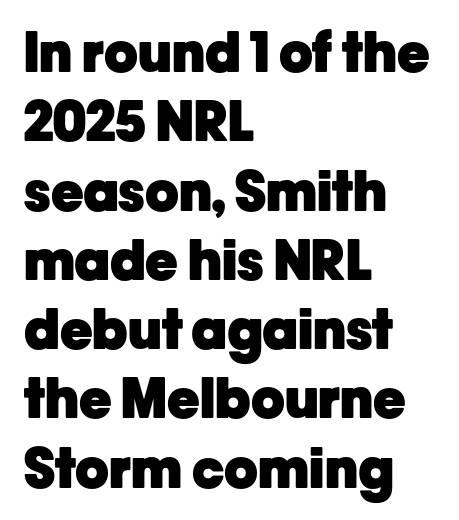
The letters sit at their default tracking, neither squeezed nor spread. Compared with an ordinary text face, these strokes are far heavier — a full bold. In CSS terms this would be text-align: left. No italicization has been applied; the sample stays upright. The typeface chosen for these lines omits serifs.
